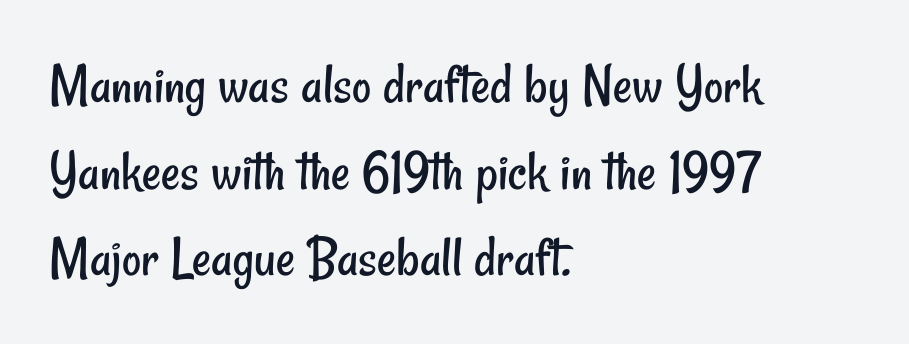
Every row of glyphs begins at an identical x-position on the left. The foot of each line stays bare and open. The face used here is rendered with its standard letterfit. The letters look calm and open, with moderate or lighter stems.
